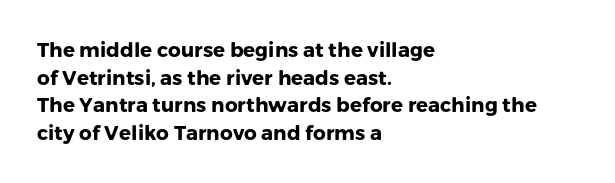
Q: Is the text bold? A: Yes.
Q: Is the text italic (slanted)? A: No, it is upright.
Q: Is the text underlined? A: No.
Q: How is the paragraph aligned? A: Left-aligned.
Q: Is the spacing between letters normal or unusually wide? A: Normal.
Q: Is the spacing between lines tight, normal or loose? A: Normal.
